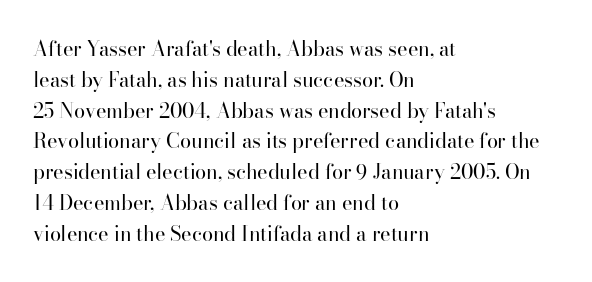
The image shows 20 px text type, upright; set left-aligned, normal line spacing (1.54x), normal letter spacing, not underlined.
